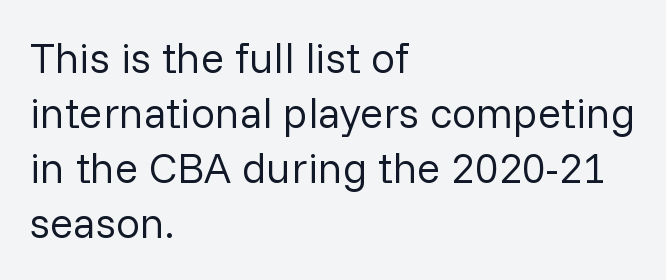
Regular leading. Caption: face not bold, strokes unweighted. No extra tracking has been applied to these lines. Honestly, there is no underline to notice here at all. In CSS terms this would be text-align: left. Spacing verdict: proportional, widths tailored to each character.
